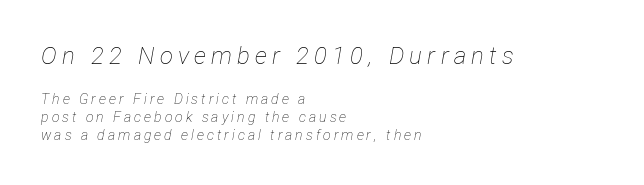
{"italic": "yes", "lean": "right", "slant_degrees": 12, "bold": "no", "underline": "no", "align": "left", "line_spacing": "normal", "line_spacing_ratio": 1.28, "letter_spacing": "wide", "letter_spacing_em": 0.22, "larger_block": "first", "size_ratio": 1.71, "glyph_px": 24}
